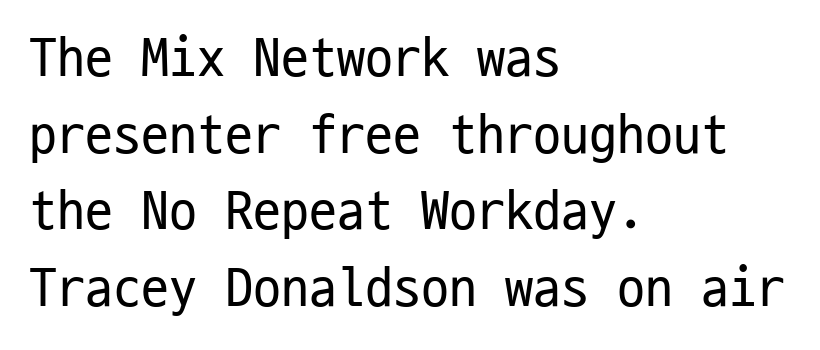
Q: Is the text bold? A: No.
Q: Is the text italic (slanted)? A: No, it is upright.
Q: Is the typeface a serif or a sans-serif typeface? A: Sans-serif.
Q: Is the text underlined? A: No.
Q: How is the paragraph aligned? A: Left-aligned.
Q: Is the spacing between letters normal or unusually wide? A: Normal.
Q: Is the spacing between lines tight, normal or loose? A: Normal.
Q: Width (condensed, normal, or wide)? A: Condensed.
Q: Stroke contrast? A: Low.
Q: x-height? A: Medium.
Q: Monospaced? A: Yes.
